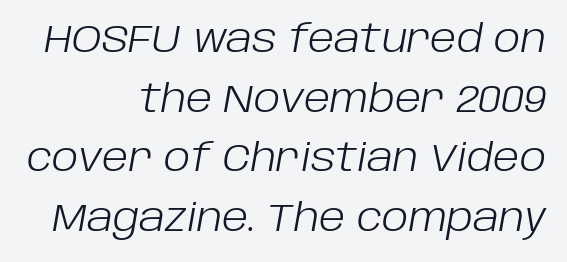
{"italic": "yes", "lean": "right", "slant_degrees": 10, "bold": "no", "weight": "light", "width": "normal", "stroke_contrast": "low", "x_height": "large", "monospaced": "no", "underline": "no", "align": "right", "line_spacing": "normal", "line_spacing_ratio": 1.57, "letter_spacing": "normal", "letter_spacing_em": 0.0, "glyph_px": 38}
